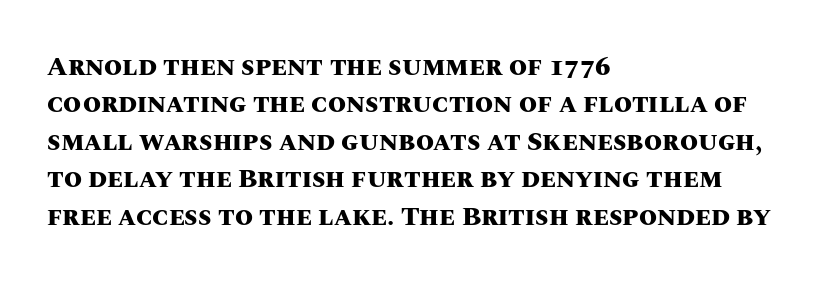
{"italic": "no", "bold": "yes", "underline": "no", "align": "left", "line_spacing": "normal", "line_spacing_ratio": 1.44, "letter_spacing": "normal", "letter_spacing_em": 0.0, "glyph_px": 26}
